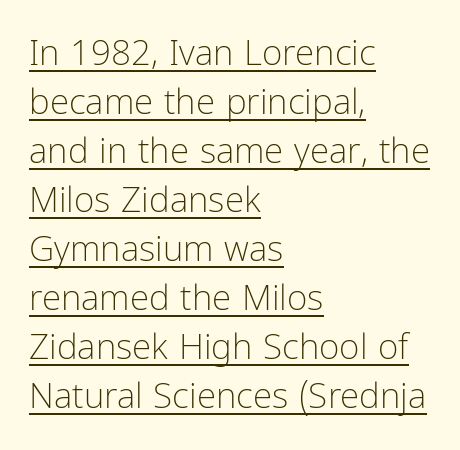
The image shows 35 px light, condensed sans-serif type, upright; set left-aligned, normal line spacing (1.4x), normal letter spacing, underlined; low stroke contrast and a medium x-height.
